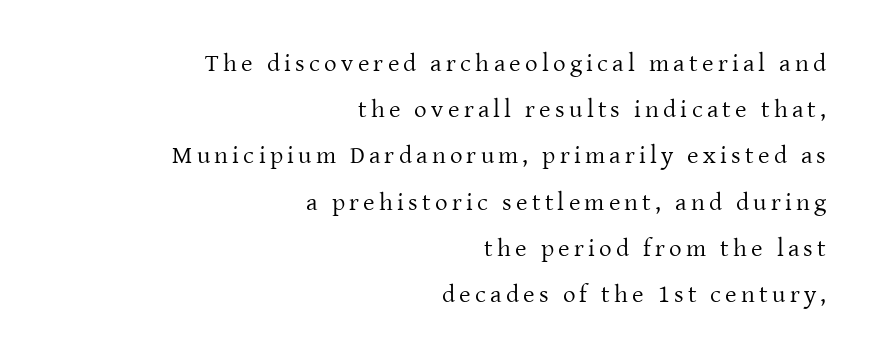
The image shows 25 px text type, upright; set right-aligned, line spacing 1.85x, not underlined.
